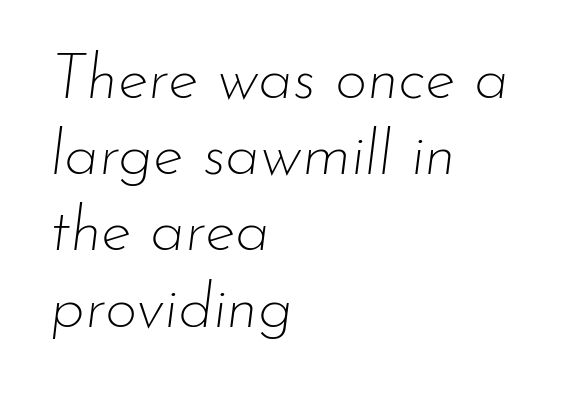
Casual observation: everything's shoved over to the left. Observe the ordinary spacing: letters are neighbours, not strangers. Stem width sits at or under what a default text font uses. There's an unmistakable incline to the writing here. The foot of each line stays bare and open.
